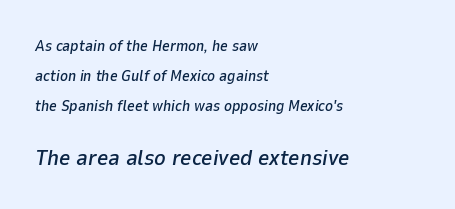
The image shows 22 px text type, italic (leaning right); set left-aligned, loose line spacing (1.99x), normal letter spacing, not underlined; the second (bottom) block is 1.47x larger.
